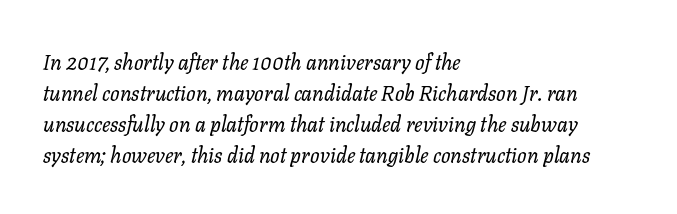
{"italic": "yes", "lean": "right", "slant_degrees": 11, "bold": "no", "underline": "no", "align": "left", "line_spacing": "normal", "line_spacing_ratio": 1.48, "letter_spacing": "normal", "letter_spacing_em": 0.0, "glyph_px": 21}
